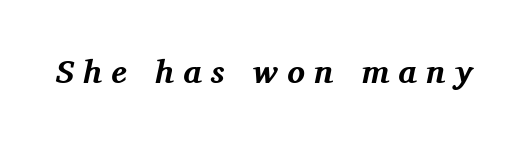
{"serif": "yes", "italic": "yes", "lean": "right", "slant_degrees": 11, "bold": "yes", "weight": "bold", "width": "normal", "stroke_contrast": "medium", "x_height": "medium", "monospaced": "no", "underline": "no", "letter_spacing": "wide", "letter_spacing_em": 0.28, "glyph_px": 33}
